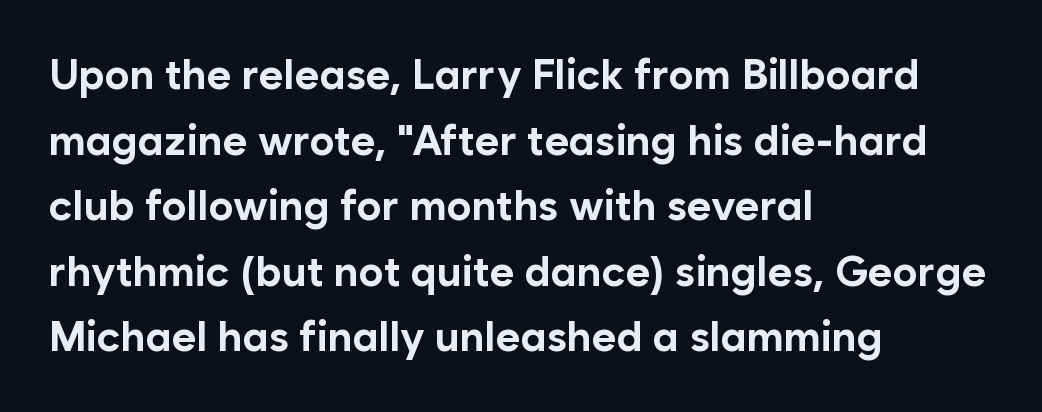
Nobody touched the tracking dial on this one. Which margin do the lines hug? The left one — the right edge is uneven. Examine the stroke ends and you'll find no serifs. These lines are rendered in a variable-pitch font.
